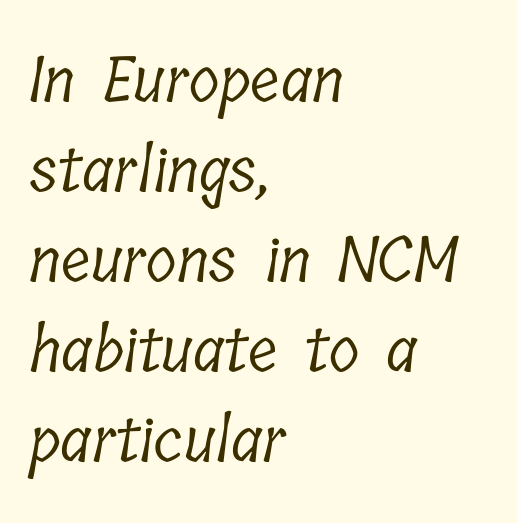
Q: Is the text bold? A: No.
Q: Is the typeface a serif or a sans-serif typeface? A: Serif.
Q: Is the text underlined? A: No.
Q: How is the paragraph aligned? A: Left-aligned.
Q: Is the spacing between letters normal or unusually wide? A: Normal.
Q: Is the spacing between lines tight, normal or loose? A: Normal.
Q: Width (condensed, normal, or wide)? A: Condensed.
Q: Stroke contrast? A: Low.
Q: x-height? A: Medium.
Q: Monospaced? A: No.
